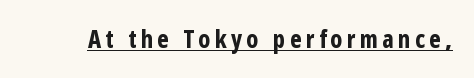
The string is rendered with underlining switched on. The face used here has the dense, thick strokes of a bold. This is roman type, the default non-slanted kind.
